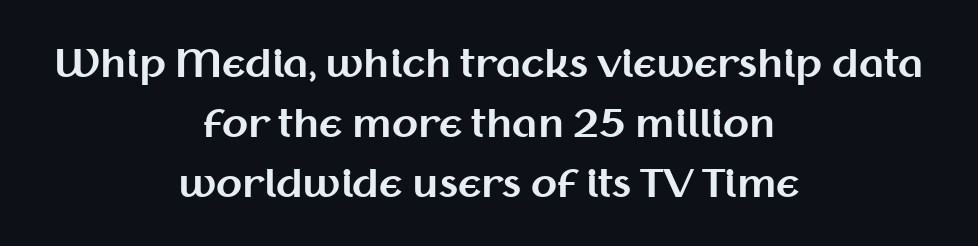
Q: Is the text bold? A: Yes.
Q: Is the text italic (slanted)? A: No, it is upright.
Q: Is the typeface a serif or a sans-serif typeface? A: Sans-serif.
Q: Is the text underlined? A: No.
Q: How is the paragraph aligned? A: Centered.
Q: Is the spacing between letters normal or unusually wide? A: Normal.
Q: Is the spacing between lines tight, normal or loose? A: Normal.
Q: Width (condensed, normal, or wide)? A: Normal.
Q: Stroke contrast? A: Medium.
Q: x-height? A: Medium.
Q: Monospaced? A: No.
